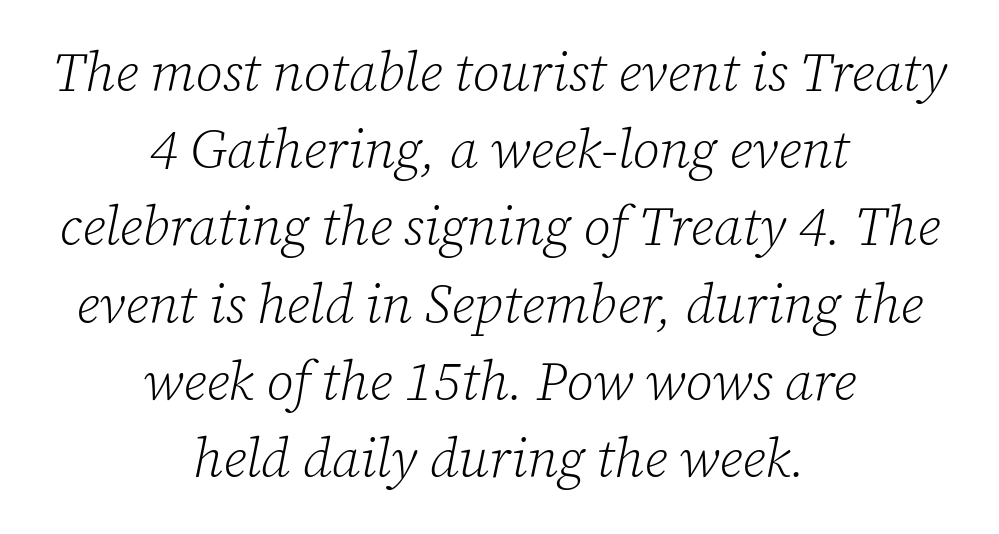
{"serif": "yes", "italic": "yes", "lean": "right", "slant_degrees": 12, "bold": "no", "weight": "light", "width": "normal", "stroke_contrast": "low", "x_height": "medium", "monospaced": "no", "underline": "no", "align": "center", "line_spacing": "normal", "line_spacing_ratio": 1.43, "letter_spacing": "normal", "letter_spacing_em": 0.0, "glyph_px": 54}
